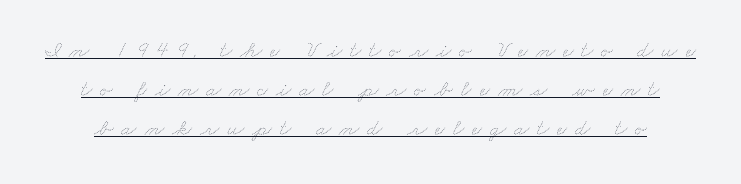
Q: Is the text bold? A: No.
Q: Is the text underlined? A: Yes.
Q: Is the spacing between letters normal or unusually wide? A: Unusually wide.
Q: Is the spacing between lines tight, normal or loose? A: Normal.
